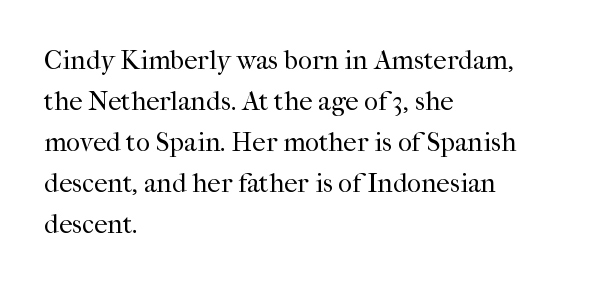
The image shows 27 px text type, upright; set left-aligned, normal line spacing (1.52x), normal letter spacing, not underlined.
